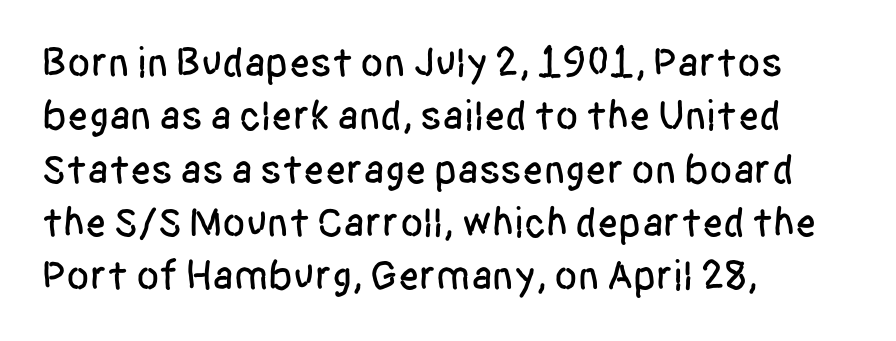
Layout note: lines flush left. This sample keeps an unexceptional amount of space between lines. Unlike a traditional serif, this face leaves its strokes unadorned. Each letter keeps its own natural width here, so spacing adapts to shape.
